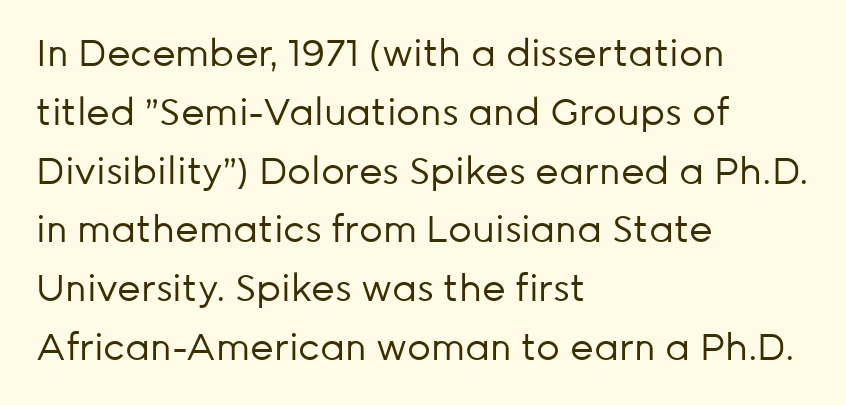
{"serif": "no", "italic": "no", "bold": "no", "weight": "regular", "width": "normal", "stroke_contrast": "low", "x_height": "medium", "monospaced": "no", "underline": "no", "align": "left", "line_spacing": "normal", "line_spacing_ratio": 1.59, "letter_spacing": "normal", "letter_spacing_em": 0.0, "glyph_px": 37}
